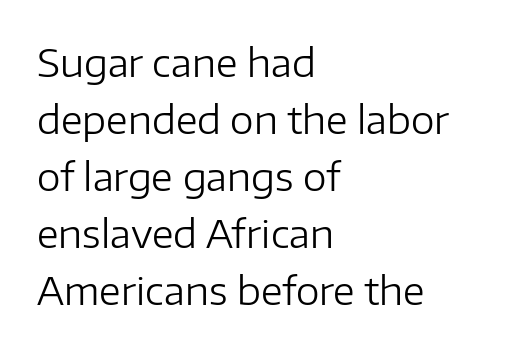
{"serif": "no", "italic": "no", "bold": "no", "weight": "regular", "width": "normal", "stroke_contrast": "low", "x_height": "medium", "monospaced": "no", "underline": "no", "align": "left", "line_spacing": "normal", "line_spacing_ratio": 1.5, "letter_spacing": "normal", "letter_spacing_em": 0.0, "glyph_px": 38}
